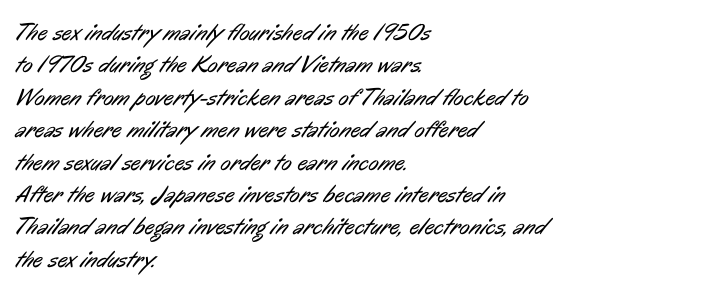
Q: Is the text bold? A: No.
Q: Is the text underlined? A: No.
Q: How is the paragraph aligned? A: Left-aligned.
Q: Is the spacing between letters normal or unusually wide? A: Normal.
Q: Is the spacing between lines tight, normal or loose? A: Normal.
